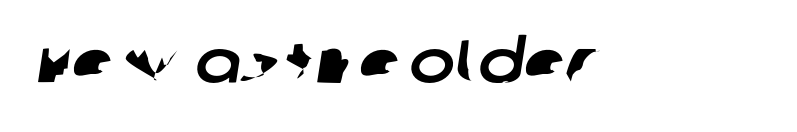
The image shows 61 px sans-serif type; set normal letter spacing, not underlined; low stroke contrast and a large x-height.
